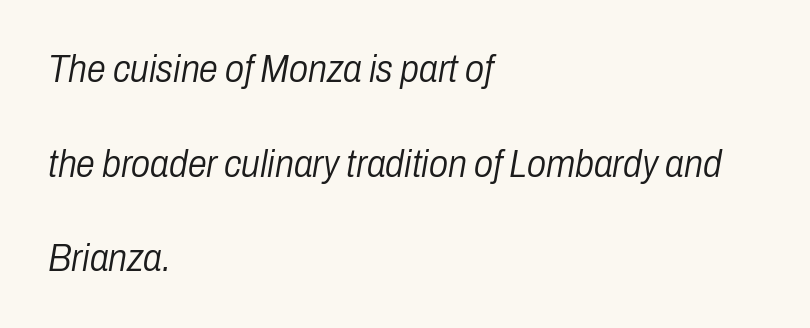
Italic: yes, the glyphs are oblique. The tracking reads as untouched default to a designer's eye. Regarding leading, the lines here are spaced well apart. Stroke thickness stays within the range of a standard reading face or lighter. These lines are rendered in a variable-pitch font. The setting favours the left margin, as ordinary paragraphs usually do.
